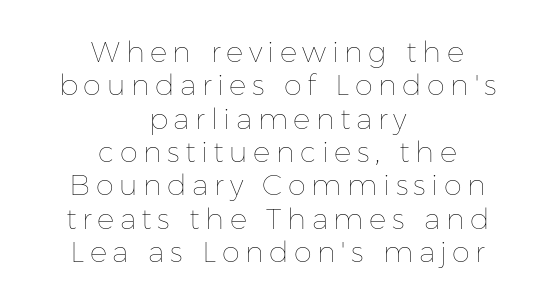
The image shows 29 px thin type, upright; set centered, tight line spacing (1.15x), not underlined; low stroke contrast and a medium x-height.
